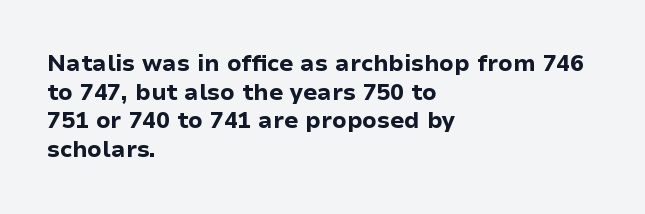
Q: Is the text bold? A: Yes.
Q: Is the text italic (slanted)? A: No, it is upright.
Q: Is the text underlined? A: No.
Q: How is the paragraph aligned? A: Left-aligned.
Q: Is the spacing between letters normal or unusually wide? A: Normal.
Q: Is the spacing between lines tight, normal or loose? A: Normal.
